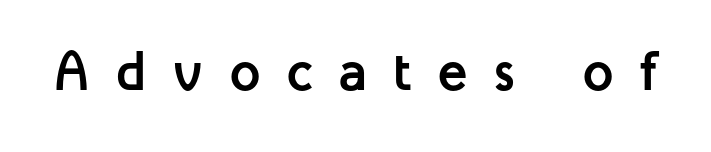
Posture: straight, roman, zero tilt. The letters carry no serifs — their stems end cleanly without finishing strokes. Underlining? Definitely not there. This sample has the flowing, uneven cadence of proportional lettering. Look at the stroke-to-counter ratio: heavy, a bold.
